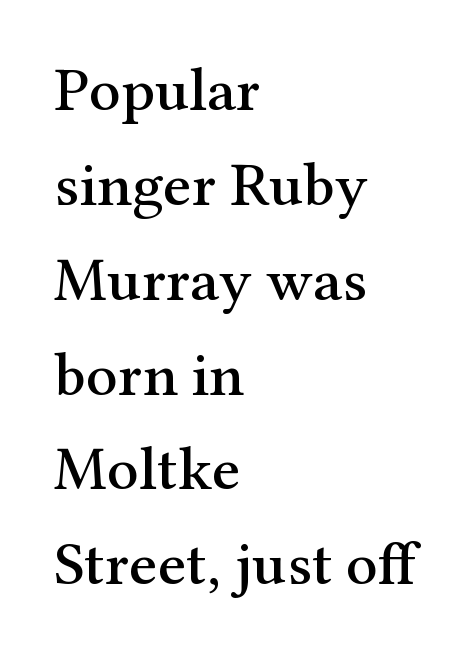
The image shows 62 px serif type, upright; set left-aligned, normal line spacing (1.53x), normal letter spacing, not underlined; medium stroke contrast and a medium x-height.
